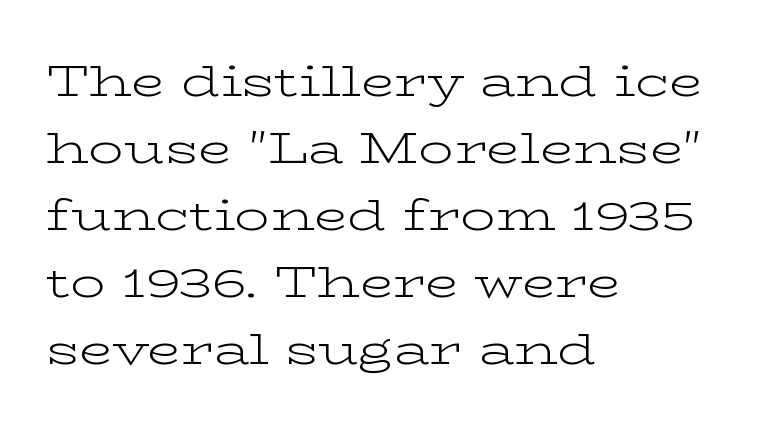
Q: Is the text bold? A: No.
Q: Is the text italic (slanted)? A: No, it is upright.
Q: Is the typeface a serif or a sans-serif typeface? A: Serif.
Q: Is the text underlined? A: No.
Q: How is the paragraph aligned? A: Left-aligned.
Q: Is the spacing between letters normal or unusually wide? A: Normal.
Q: Is the spacing between lines tight, normal or loose? A: Normal.
Q: Width (condensed, normal, or wide)? A: Wide.
Q: Stroke contrast? A: Low.
Q: x-height? A: Medium.
Q: Monospaced? A: No.
